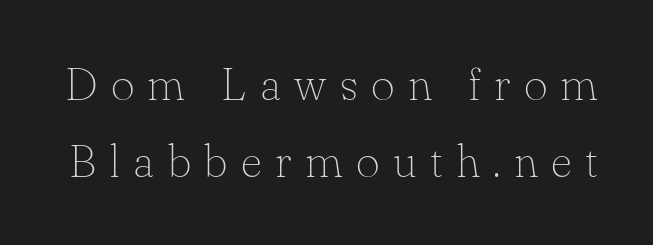
The image shows 46 px thin serif type, upright; set normal line spacing (1.68x), unusually wide letter spacing (+0.29 em), not underlined; low stroke contrast and a small x-height.
